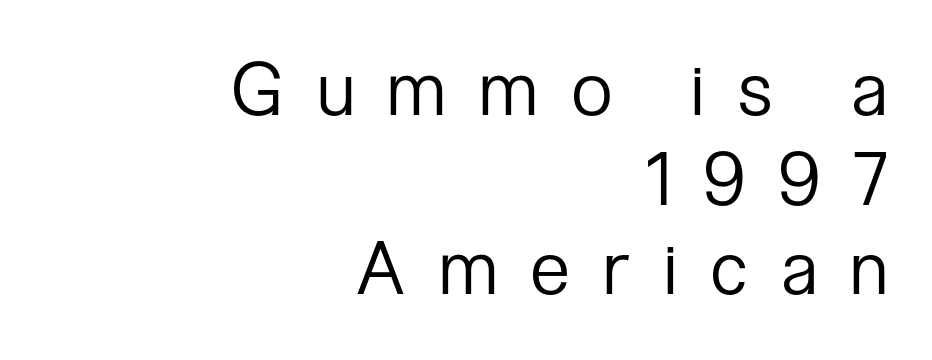
The image shows 74 px regular-weight, condensed sans-serif type, upright; set right-aligned, line spacing 1.21x, unusually wide letter spacing (+0.47 em), not underlined; low stroke contrast and a medium x-height.
